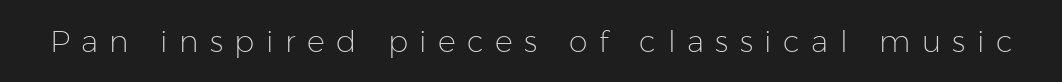
Q: Is the text bold? A: No.
Q: Is the text italic (slanted)? A: No, it is upright.
Q: Is the typeface a serif or a sans-serif typeface? A: Sans-serif.
Q: Is the text underlined? A: No.
Q: Is the spacing between letters normal or unusually wide? A: Unusually wide.
Q: Width (condensed, normal, or wide)? A: Normal.
Q: Stroke contrast? A: Low.
Q: x-height? A: Medium.
Q: Monospaced? A: No.
